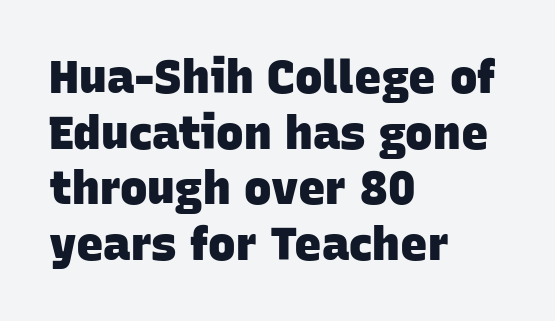
The image shows 46 px heavy sans-serif type; set left-aligned, line spacing 1.21x, normal letter spacing, not underlined; low stroke contrast and a large x-height.
